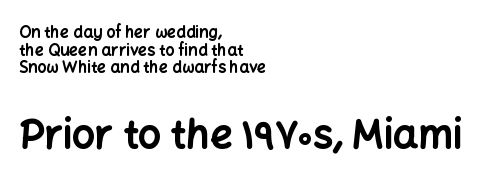
The image shows 40 px bold sans-serif type, upright; set left-aligned, tight line spacing (1.1x), normal letter spacing, not underlined; the second (bottom) block is 2.5x larger; low stroke contrast and a medium x-height.
